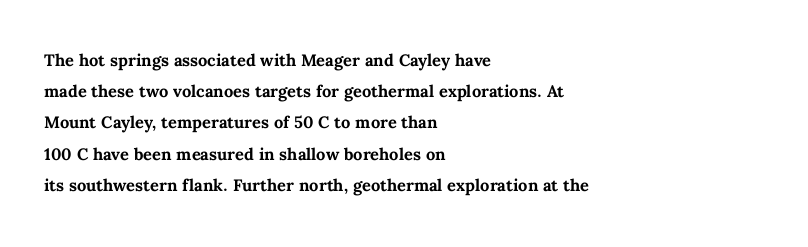
In CSS terms this would be text-align: left. Baseline-to-baseline distance is the conventional proportion of letter height. Notice how the stems are strictly vertical — no italics here. The space beneath each line is pristine and unruled. Spacing between characters is what you'd get straight out of the box. The passage shown is emphatically bold.
